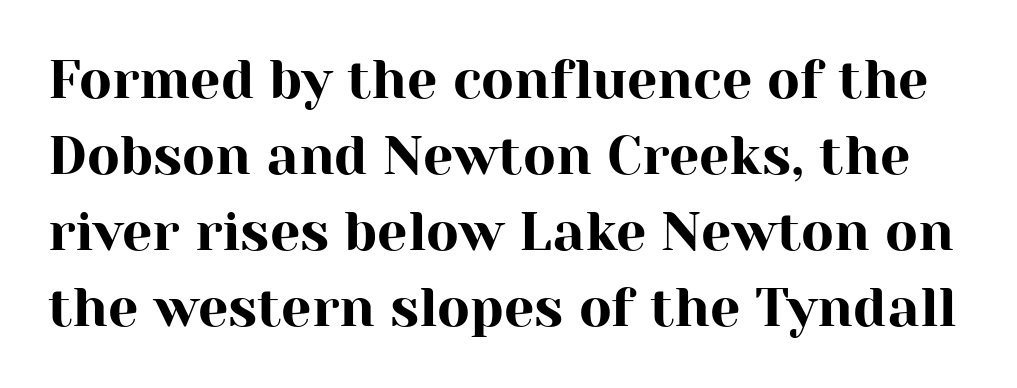
Q: Is the text italic (slanted)? A: No, it is upright.
Q: Is the typeface a serif or a sans-serif typeface? A: Serif.
Q: Is the text underlined? A: No.
Q: Is the spacing between letters normal or unusually wide? A: Normal.
Q: Is the spacing between lines tight, normal or loose? A: Normal.
Q: Width (condensed, normal, or wide)? A: Normal.
Q: Stroke contrast? A: High.
Q: x-height? A: Medium.
Q: Monospaced? A: No.
